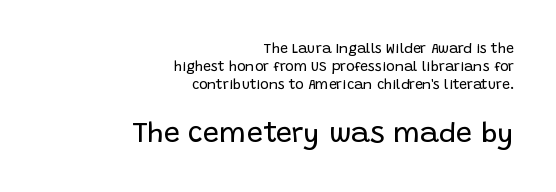
This is the regular roman posture of the typeface. Bare-footed words on every line. Caption: upper text group reduced, lower text group enlarged. The letters advance in unequal steps, a hallmark of proportional type. Letter spacing: default.
